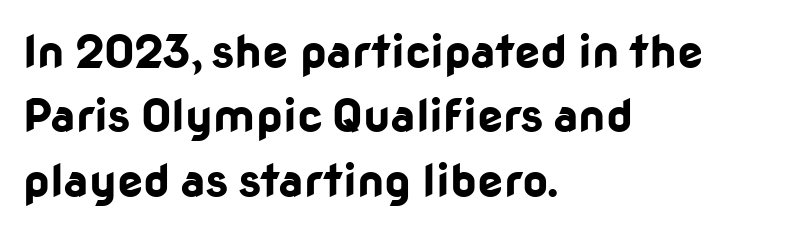
The image shows 46 px bold sans-serif type, upright; set left-aligned, normal line spacing (1.4x), normal letter spacing, not underlined; low stroke contrast and a medium x-height.
